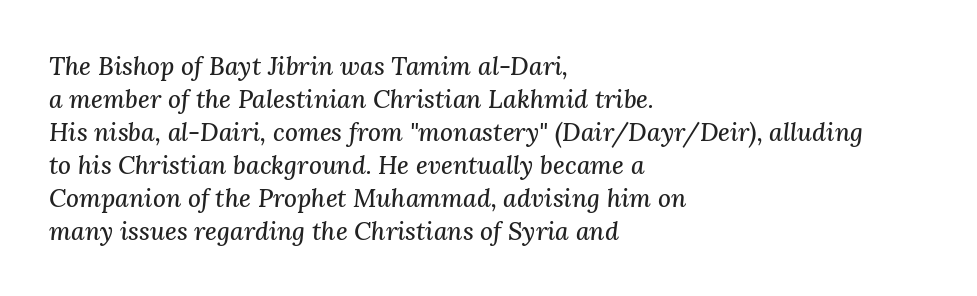
The image shows 25 px text type, italic (leaning right); set left-aligned, normal line spacing (1.32x), normal letter spacing, not underlined.
